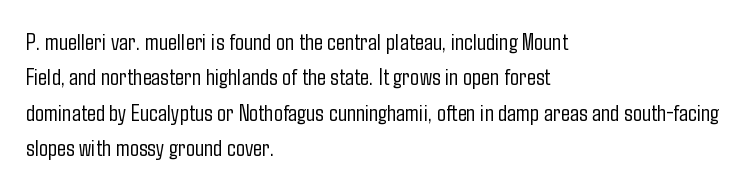
The image shows 24 px text type, upright; set left-aligned, normal line spacing (1.47x), normal letter spacing, not underlined.
